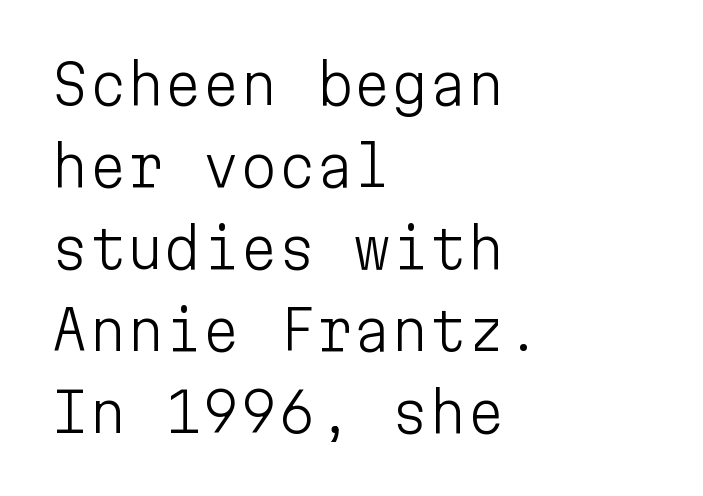
These lines were composed using upright roman letters. Rule under the text: the space is simply empty. Serif or sans? Sans — the stroke terminals are bare. No extra ink here — the face is not bold. Teacher's note: observe the even left margin — that is flush-left alignment. The space between consecutive lines is moderate.
